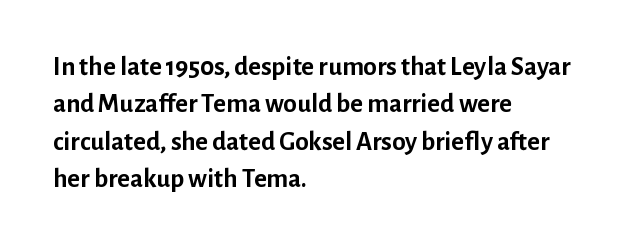
{"italic": "no", "bold": "yes", "underline": "no", "align": "left", "line_spacing": "normal", "line_spacing_ratio": 1.38, "letter_spacing": "normal", "letter_spacing_em": 0.0, "glyph_px": 27}
